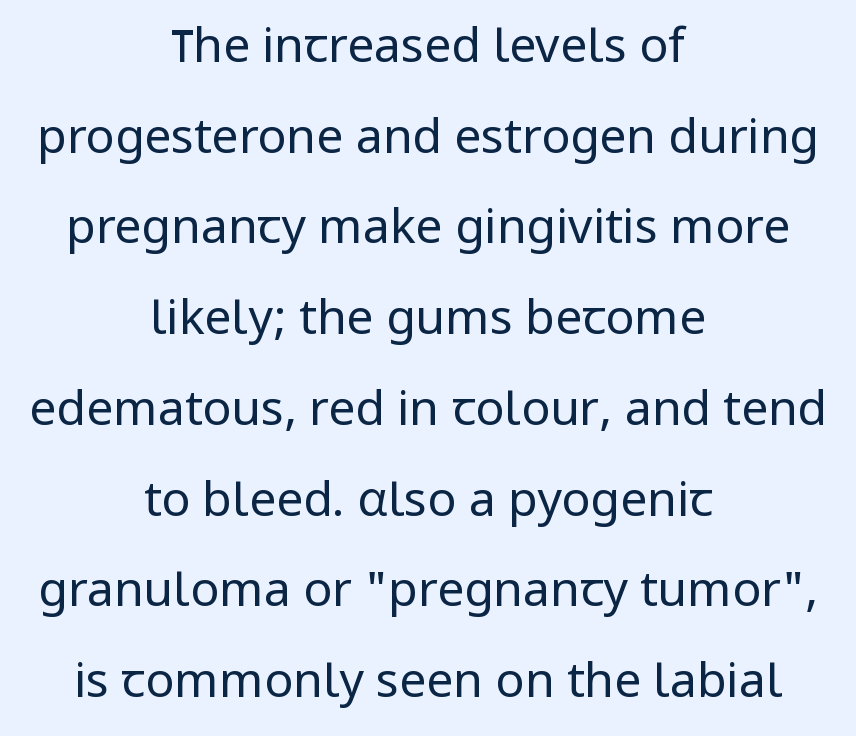
The image shows 48 px regular-weight sans-serif type, upright; set centered, line spacing 1.89x, normal letter spacing, not underlined; low stroke contrast and a medium x-height.
